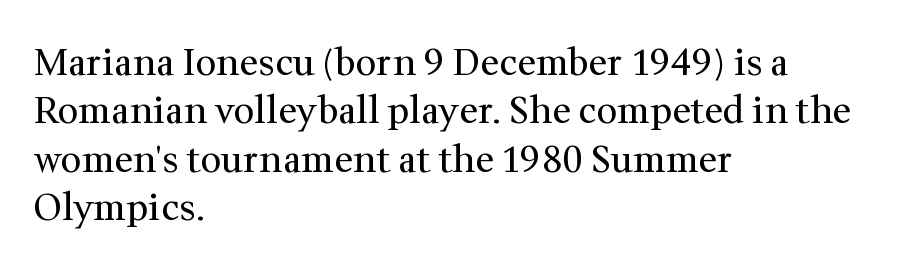
The image shows 37 px regular-weight serif type, upright; set left-aligned, normal line spacing (1.31x), normal letter spacing, not underlined; medium stroke contrast and a medium x-height.
